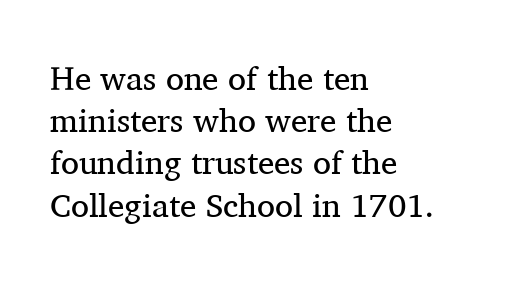
Q: Is the text bold? A: No.
Q: Is the text italic (slanted)? A: No, it is upright.
Q: Is the typeface a serif or a sans-serif typeface? A: Serif.
Q: Is the text underlined? A: No.
Q: How is the paragraph aligned? A: Left-aligned.
Q: Is the spacing between letters normal or unusually wide? A: Normal.
Q: Is the spacing between lines tight, normal or loose? A: Normal.
Q: Width (condensed, normal, or wide)? A: Normal.
Q: Stroke contrast? A: Medium.
Q: x-height? A: Medium.
Q: Monospaced? A: No.
